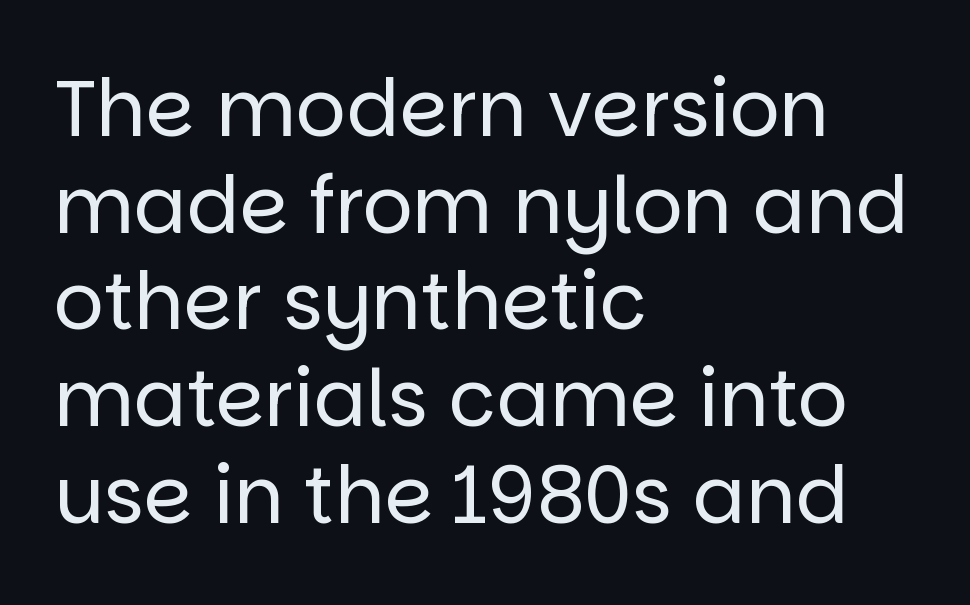
Q: Is the text bold? A: No.
Q: Is the text italic (slanted)? A: No, it is upright.
Q: Is the typeface a serif or a sans-serif typeface? A: Sans-serif.
Q: Is the text underlined? A: No.
Q: How is the paragraph aligned? A: Left-aligned.
Q: Is the spacing between letters normal or unusually wide? A: Normal.
Q: Width (condensed, normal, or wide)? A: Normal.
Q: Stroke contrast? A: Low.
Q: x-height? A: Large.
Q: Monospaced? A: No.
